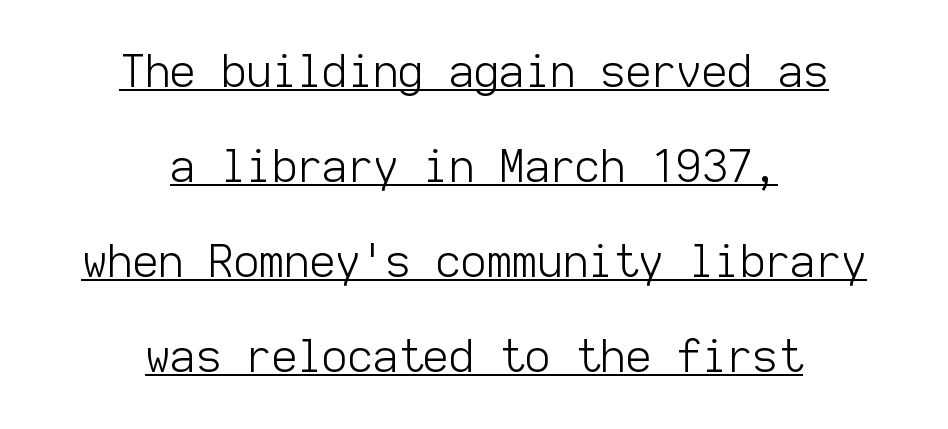
The image shows 44 px light sans-serif type, upright, monospaced; set centered, loose line spacing (2.16x), normal letter spacing, underlined; low stroke contrast and a medium x-height.
